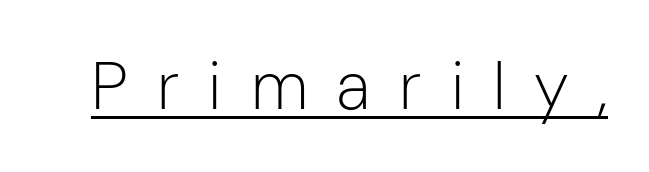
The image shows 67 px light sans-serif type, upright; set unusually wide letter spacing (+0.43 em), underlined; low stroke contrast and a medium x-height.
